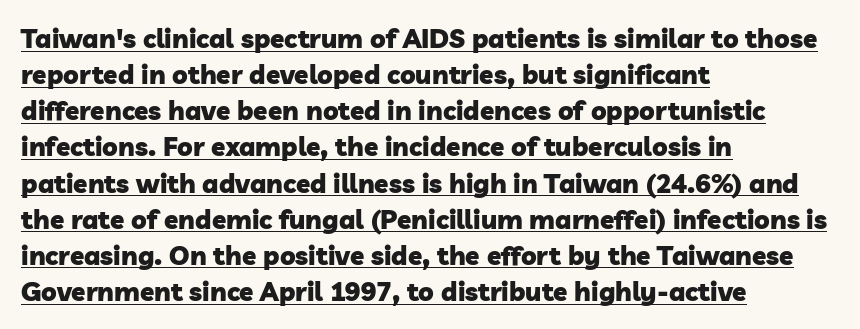
Q: Is the text bold? A: Yes.
Q: Is the text underlined? A: Yes.
Q: How is the paragraph aligned? A: Left-aligned.
Q: Is the spacing between letters normal or unusually wide? A: Normal.
Q: Is the spacing between lines tight, normal or loose? A: Normal.
